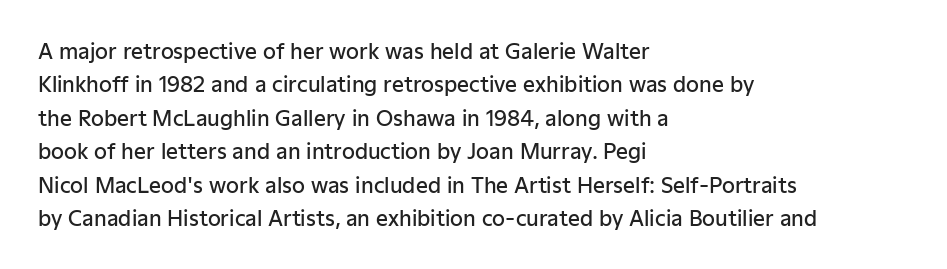
Typographic density is moderately raised because the face is semibold. Letter spacing: default. Vertically, the passage feels balanced, rows spaced as you'd expect. In terms of posture, this sample is upright. These lines stack with their left ends in a neat column.
